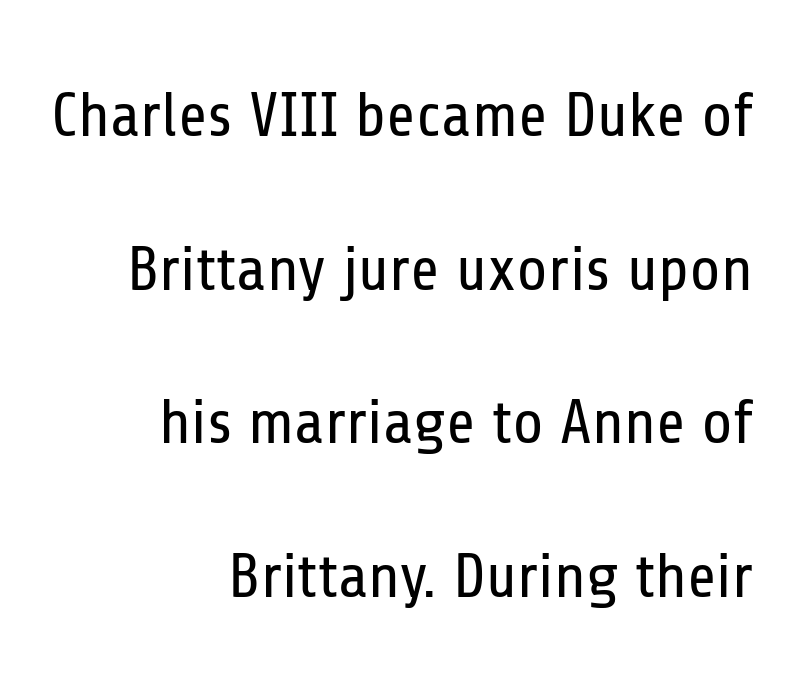
Q: Is the text bold? A: No.
Q: Is the text italic (slanted)? A: No, it is upright.
Q: Is the typeface a serif or a sans-serif typeface? A: Sans-serif.
Q: Is the text underlined? A: No.
Q: How is the paragraph aligned? A: Right-aligned.
Q: Is the spacing between letters normal or unusually wide? A: Normal.
Q: Is the spacing between lines tight, normal or loose? A: Loose.
Q: Width (condensed, normal, or wide)? A: Condensed.
Q: Stroke contrast? A: Low.
Q: x-height? A: Medium.
Q: Monospaced? A: No.
